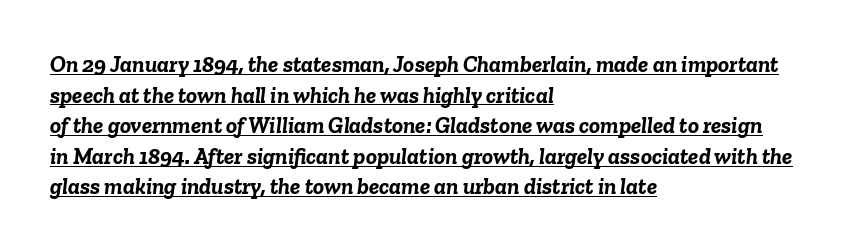
The image shows 23 px bold type, italic (leaning right); set left-aligned, normal line spacing (1.33x), normal letter spacing, underlined.
